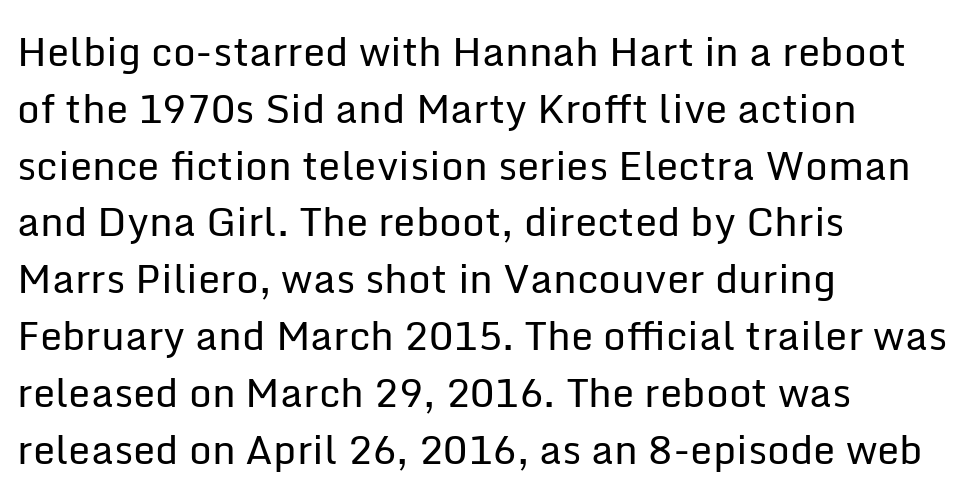
Q: Is the text bold? A: No.
Q: Is the text italic (slanted)? A: No, it is upright.
Q: Is the typeface a serif or a sans-serif typeface? A: Sans-serif.
Q: Is the text underlined? A: No.
Q: How is the paragraph aligned? A: Left-aligned.
Q: Is the spacing between letters normal or unusually wide? A: Normal.
Q: Is the spacing between lines tight, normal or loose? A: Normal.
Q: Width (condensed, normal, or wide)? A: Normal.
Q: Stroke contrast? A: Low.
Q: x-height? A: Medium.
Q: Monospaced? A: No.
